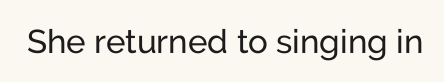
The image shows 33 px regular-weight sans-serif type, upright; set normal letter spacing, not underlined; low stroke contrast and a medium x-height.
